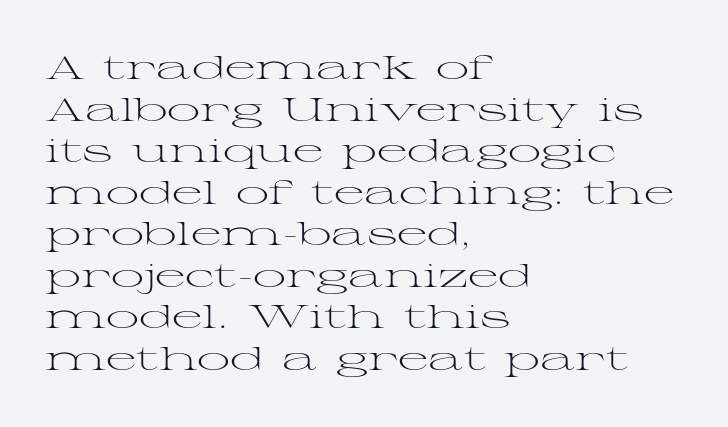
{"serif": "yes", "italic": "no", "bold": "no", "weight": "light", "width": "wide", "stroke_contrast": "medium", "x_height": "medium", "monospaced": "no", "underline": "no", "align": "left", "line_spacing": "normal", "line_spacing_ratio": 1.26, "letter_spacing": "normal", "letter_spacing_em": 0.0, "glyph_px": 33}
